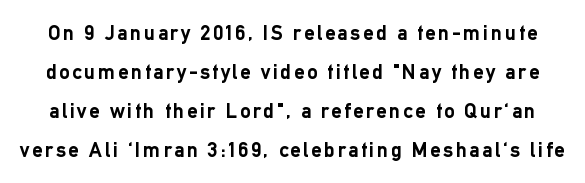
The foot of each line stays bare and open. I'd describe the lettering as bold — thick and assertive. In terms of posture, this sample is upright.
